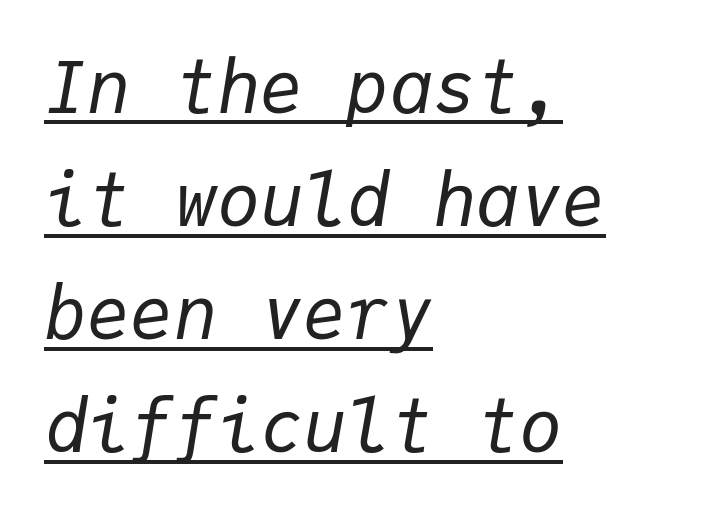
Q: Is the text bold? A: No.
Q: Is the text italic (slanted)? A: Yes, it leans right by about 9 degrees.
Q: Is the text underlined? A: Yes.
Q: How is the paragraph aligned? A: Left-aligned.
Q: Is the spacing between letters normal or unusually wide? A: Normal.
Q: Is the spacing between lines tight, normal or loose? A: Normal.
Q: Width (condensed, normal, or wide)? A: Normal.
Q: Stroke contrast? A: Low.
Q: x-height? A: Medium.
Q: Monospaced? A: Yes.
